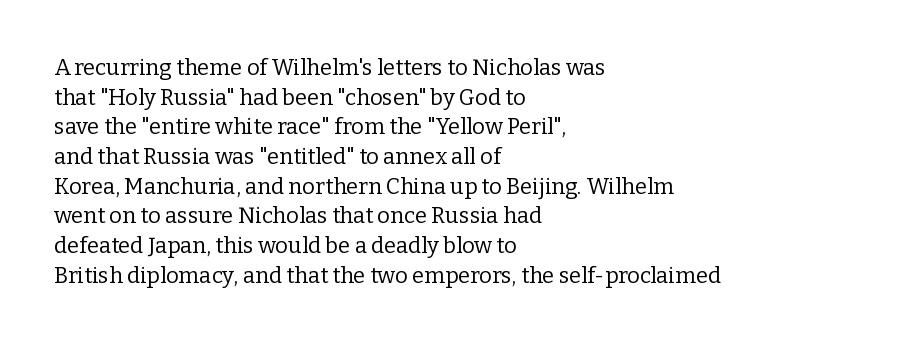
Q: Is the text bold? A: No.
Q: Is the text italic (slanted)? A: No, it is upright.
Q: Is the text underlined? A: No.
Q: How is the paragraph aligned? A: Left-aligned.
Q: Is the spacing between letters normal or unusually wide? A: Normal.
Q: Is the spacing between lines tight, normal or loose? A: Normal.
